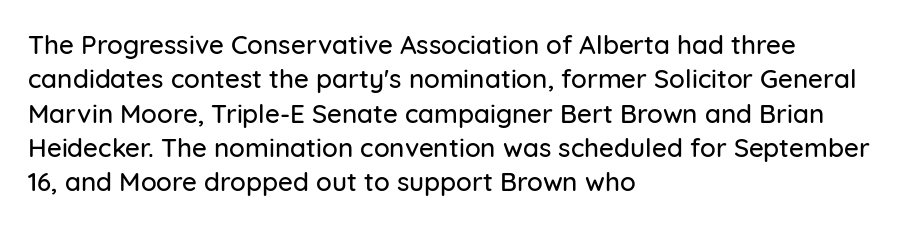
Q: Is the text italic (slanted)? A: No, it is upright.
Q: Is the text underlined? A: No.
Q: How is the paragraph aligned? A: Left-aligned.
Q: Is the spacing between letters normal or unusually wide? A: Normal.
Q: Is the spacing between lines tight, normal or loose? A: Normal.
